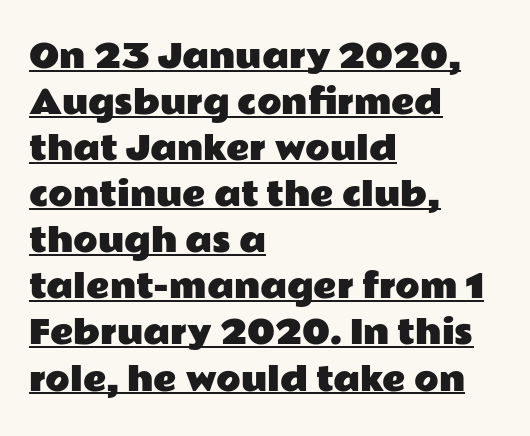
{"serif": "no", "italic": "no", "width": "wide", "stroke_contrast": "low", "x_height": "medium", "monospaced": "no", "underline": "yes", "align": "left", "line_spacing": "normal", "line_spacing_ratio": 1.44, "letter_spacing": "normal", "letter_spacing_em": 0.0, "glyph_px": 32}
